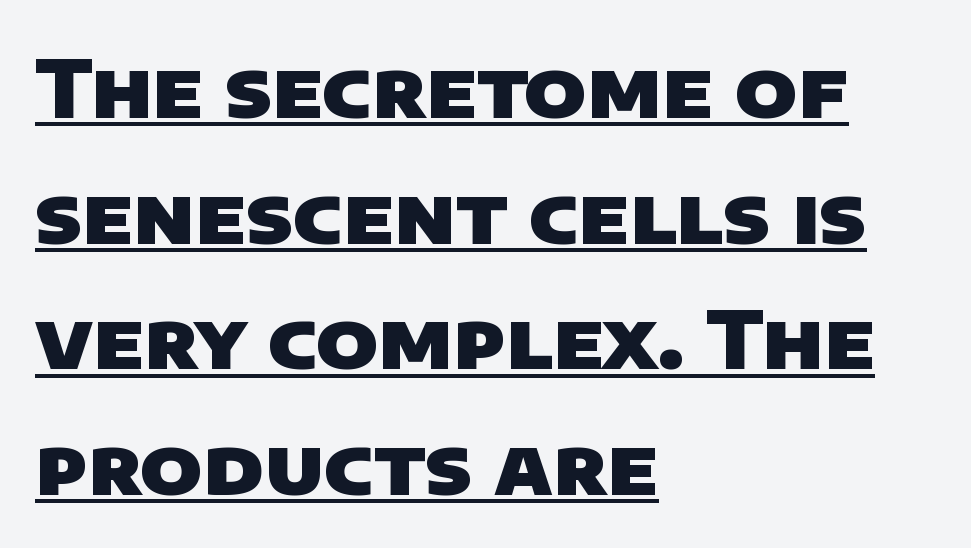
{"serif": "no", "bold": "yes", "weight": "heavy", "width": "normal", "stroke_contrast": "low", "x_height": "large", "monospaced": "no", "underline": "yes", "align": "left", "line_spacing": "normal", "line_spacing_ratio": 1.57, "letter_spacing": "normal", "letter_spacing_em": 0.0, "glyph_px": 80}
